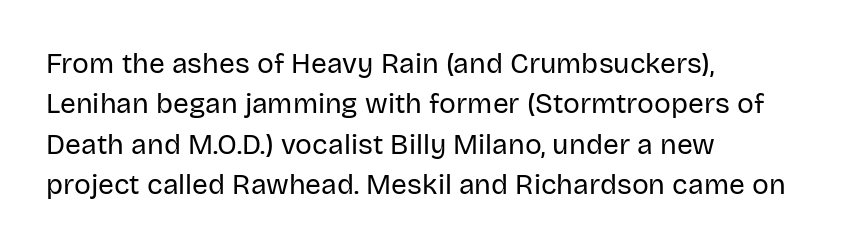
{"serif": "no", "italic": "no", "bold": "no", "weight": "regular", "width": "normal", "stroke_contrast": "low", "x_height": "large", "monospaced": "no", "underline": "no", "align": "left", "line_spacing": "normal", "line_spacing_ratio": 1.44, "letter_spacing": "normal", "letter_spacing_em": 0.0, "glyph_px": 28}
